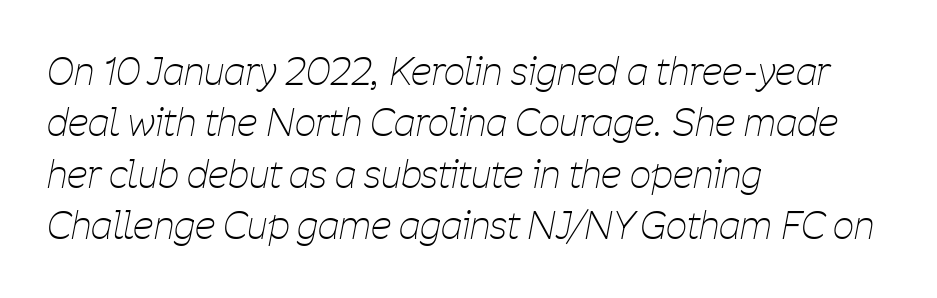
{"italic": "yes", "lean": "right", "slant_degrees": 11, "bold": "no", "weight": "thin", "width": "condensed", "stroke_contrast": "low", "x_height": "medium", "monospaced": "no", "underline": "no", "align": "left", "line_spacing": "normal", "line_spacing_ratio": 1.39, "letter_spacing": "normal", "letter_spacing_em": 0.0, "glyph_px": 37}
